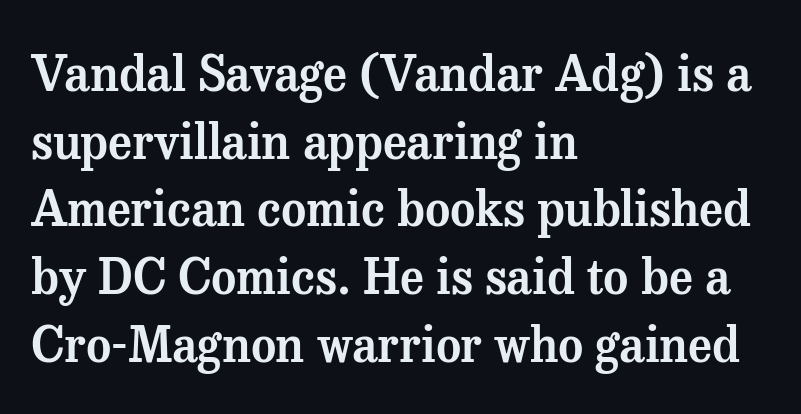
Q: Is the text italic (slanted)? A: No, it is upright.
Q: Is the typeface a serif or a sans-serif typeface? A: Serif.
Q: Is the text underlined? A: No.
Q: How is the paragraph aligned? A: Left-aligned.
Q: Is the spacing between letters normal or unusually wide? A: Normal.
Q: Is the spacing between lines tight, normal or loose? A: Normal.
Q: Width (condensed, normal, or wide)? A: Normal.
Q: Stroke contrast? A: Medium.
Q: x-height? A: Medium.
Q: Monospaced? A: No.
